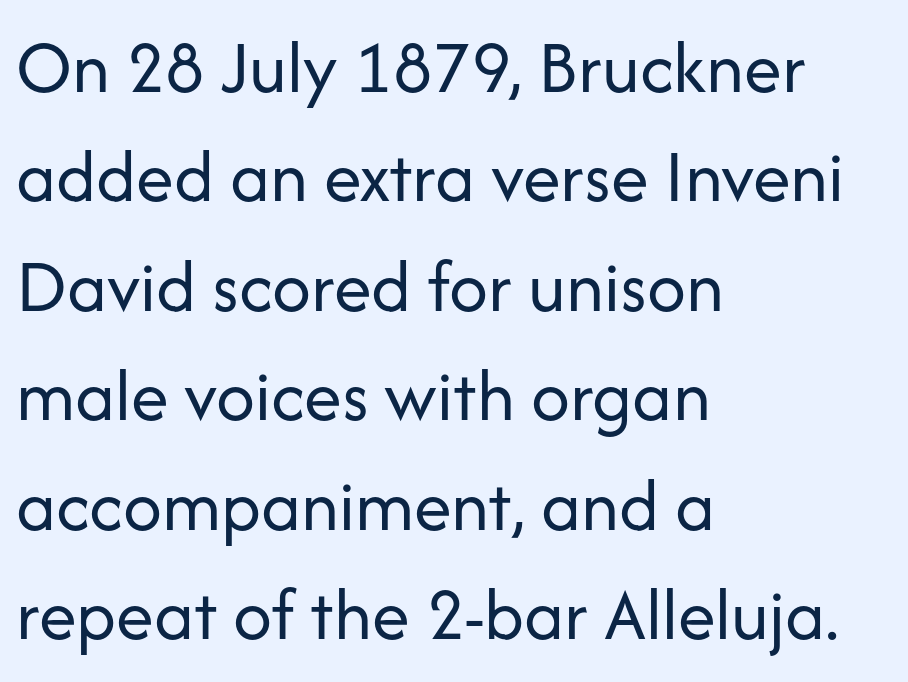
The image shows 76 px regular-weight sans-serif type, upright; set left-aligned, normal line spacing (1.44x), normal letter spacing, not underlined; low stroke contrast and a medium x-height.
